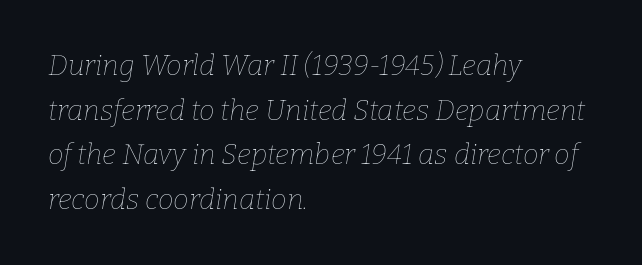
The image shows 28 px thin type, italic (leaning right); set left-aligned, normal line spacing (1.59x), normal letter spacing, not underlined; low stroke contrast and a medium x-height.
